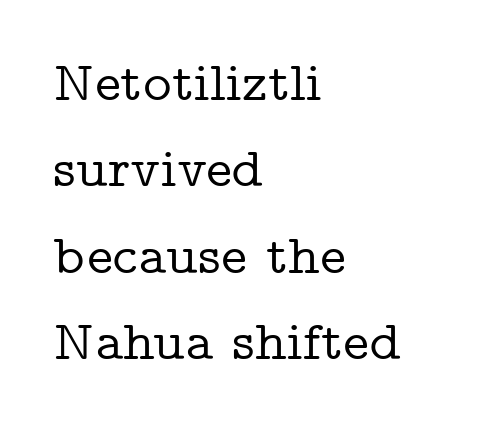
Visually the block forms a straight wall on the left and a jagged coastline on the right. Just letters on the line, the space beneath them empty. This sample uses plain, unmodified letter spacing. The block of text has a typical density, with ordinary space between rows. Italic? Not at all — the glyphs are vertical.
